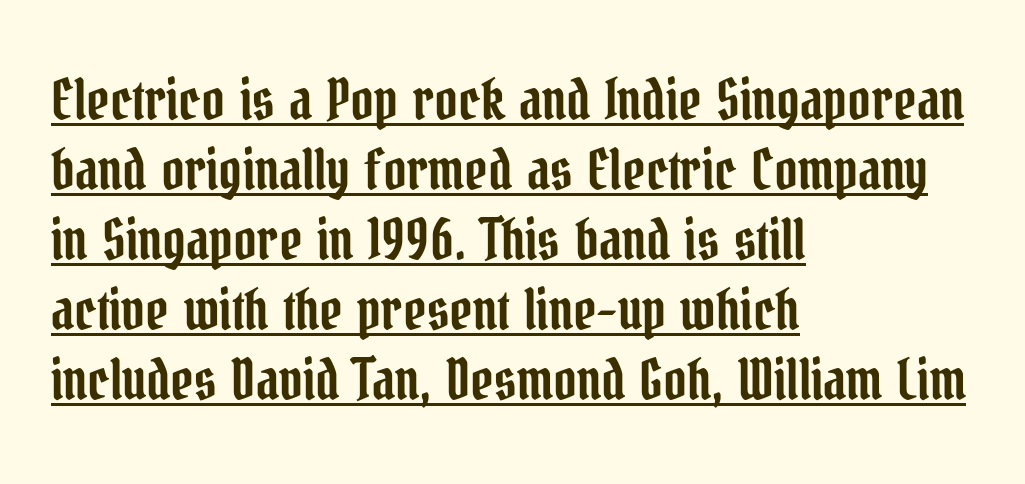
Inter-character spacing is left at the font's built-in metrics. This rendering features underlined lettering. The leading is moderate, giving the passage an even texture. The passage shown is typed in a proportional face where columns would drift. Ascenders rise straight up at ninety degrees. Typographically, this falls in the serif category.
